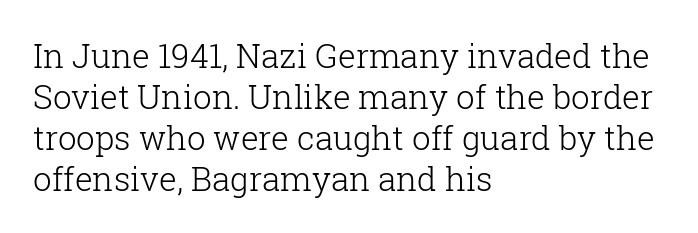
{"serif": "yes", "italic": "no", "bold": "no", "weight": "light", "width": "normal", "stroke_contrast": "low", "x_height": "medium", "monospaced": "no", "underline": "no", "align": "left", "line_spacing_ratio": 1.24, "letter_spacing": "normal", "letter_spacing_em": 0.0, "glyph_px": 33}
